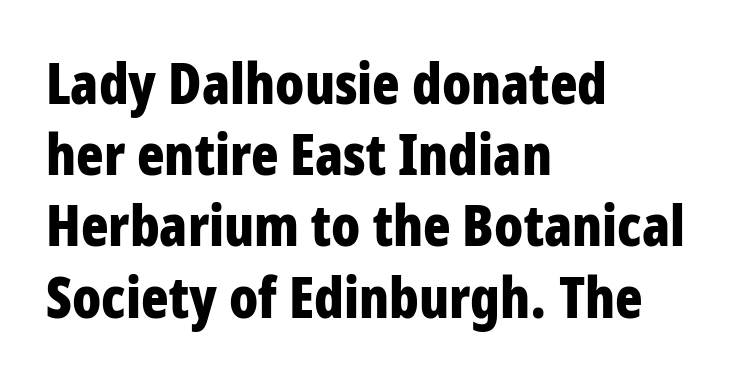
Q: Is the text bold? A: Yes.
Q: Is the text italic (slanted)? A: No, it is upright.
Q: Is the typeface a serif or a sans-serif typeface? A: Sans-serif.
Q: Is the text underlined? A: No.
Q: How is the paragraph aligned? A: Left-aligned.
Q: Is the spacing between letters normal or unusually wide? A: Normal.
Q: Is the spacing between lines tight, normal or loose? A: Normal.
Q: Width (condensed, normal, or wide)? A: Condensed.
Q: Stroke contrast? A: Low.
Q: x-height? A: Large.
Q: Monospaced? A: No.
